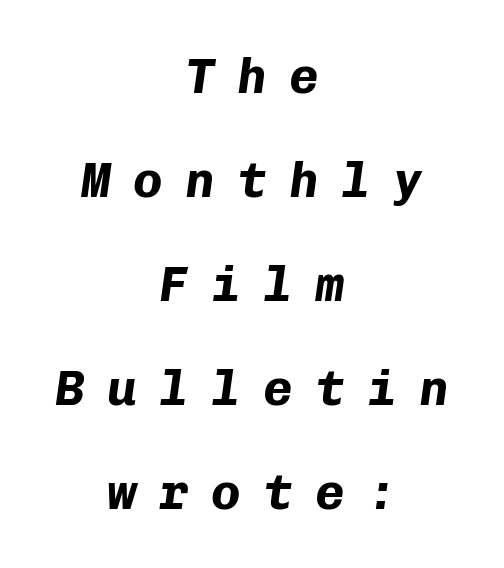
This is heavy type, rendered in bold. Horizontal alignment here is central, giving a formal, balanced look. This rendering features lettering with no underline. When letters slant like this, we call the style italic. Notice the wide empty band between every row — that's loose leading.
